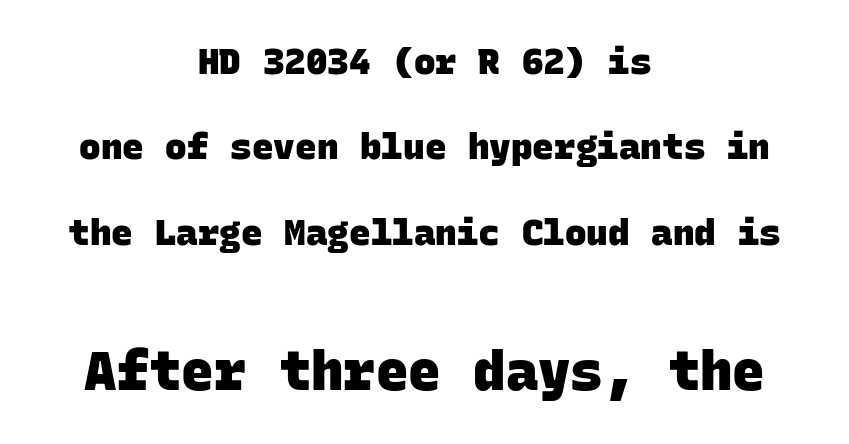
The image shows 54 px heavy sans-serif type, monospaced; set centered, loose line spacing (2.37x), normal letter spacing, not underlined; the second (bottom) block is 1.5x larger; low stroke contrast and a large x-height.
